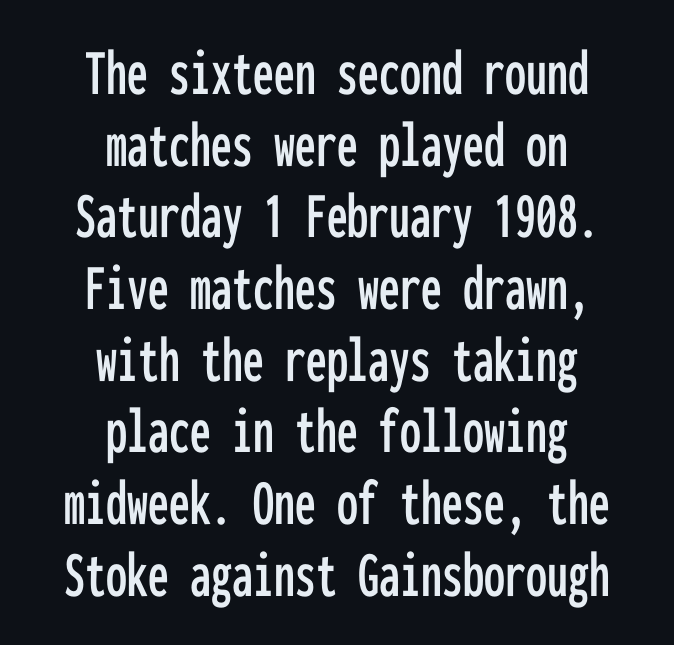
{"serif": "no", "italic": "no", "width": "condensed", "stroke_contrast": "low", "x_height": "medium", "monospaced": "yes", "underline": "no", "align": "center", "line_spacing": "tight", "line_spacing_ratio": 1.07, "letter_spacing": "normal", "letter_spacing_em": 0.0, "glyph_px": 67}
